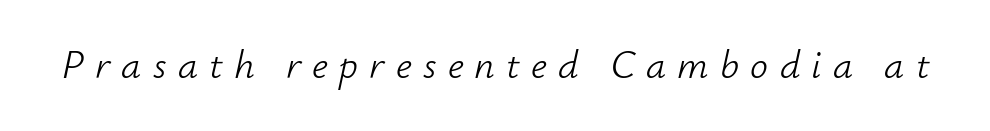
The image shows 40 px light type, italic (leaning right); set unusually wide letter spacing (+0.28 em), not underlined; low stroke contrast and a small x-height.
